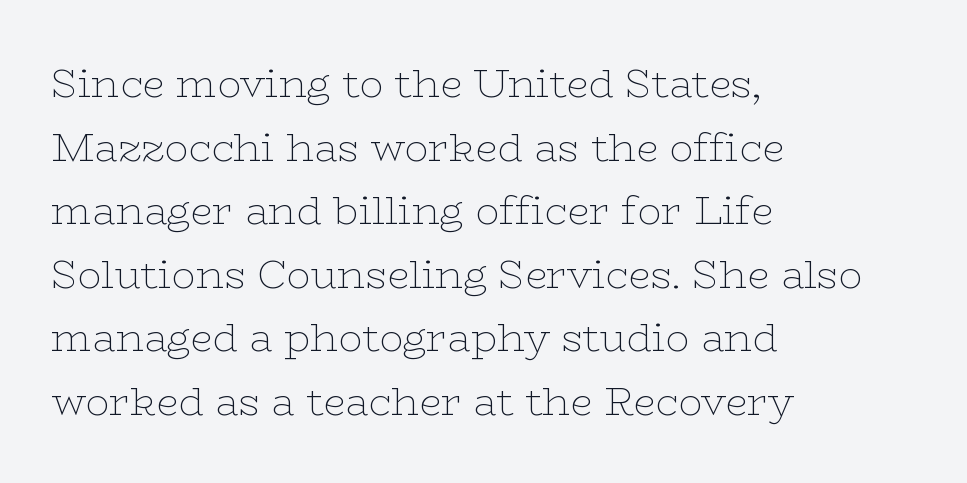
Q: Is the text bold? A: No.
Q: Is the text italic (slanted)? A: No, it is upright.
Q: Is the typeface a serif or a sans-serif typeface? A: Serif.
Q: Is the text underlined? A: No.
Q: How is the paragraph aligned? A: Left-aligned.
Q: Is the spacing between letters normal or unusually wide? A: Normal.
Q: Is the spacing between lines tight, normal or loose? A: Normal.
Q: Width (condensed, normal, or wide)? A: Wide.
Q: Stroke contrast? A: Low.
Q: x-height? A: Medium.
Q: Monospaced? A: No.
